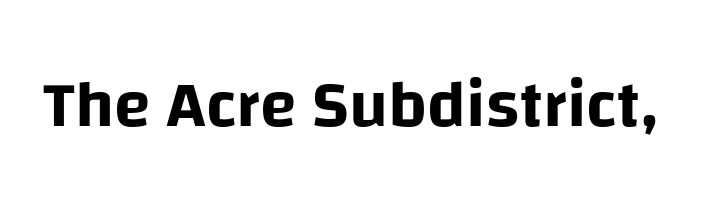
The image shows 67 px sans-serif type, upright; set normal letter spacing, not underlined; low stroke contrast and a large x-height.
